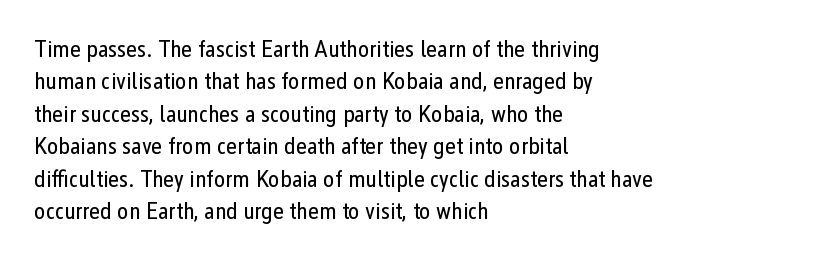
{"italic": "no", "bold": "no", "underline": "no", "align": "left", "line_spacing": "normal", "line_spacing_ratio": 1.35, "letter_spacing": "normal", "letter_spacing_em": 0.0, "glyph_px": 24}
